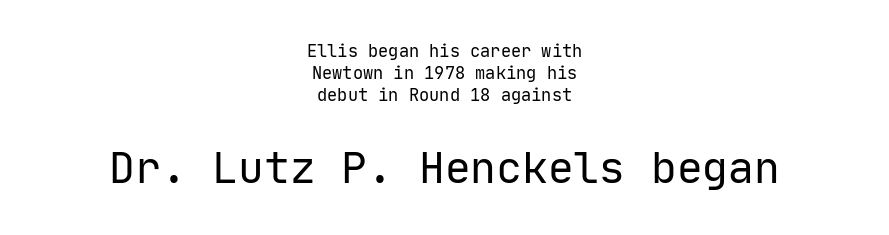
Q: Is the text bold? A: No.
Q: Is the text italic (slanted)? A: No, it is upright.
Q: Is the typeface a serif or a sans-serif typeface? A: Sans-serif.
Q: Is the text underlined? A: No.
Q: How is the paragraph aligned? A: Centered.
Q: Is the spacing between letters normal or unusually wide? A: Normal.
Q: Is the spacing between lines tight, normal or loose? A: Normal.
Q: Which block of text is set in a larger size, the first (top) or the second (bottom)? A: The second (bottom) one.
Q: Width (condensed, normal, or wide)? A: Normal.
Q: Stroke contrast? A: Low.
Q: x-height? A: Medium.
Q: Monospaced? A: Yes.
